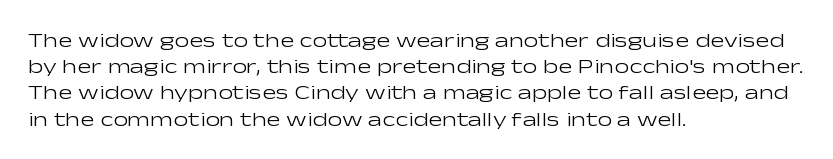
The image shows 21 px text type, upright; set left-aligned, normal line spacing (1.25x), normal letter spacing, not underlined.
